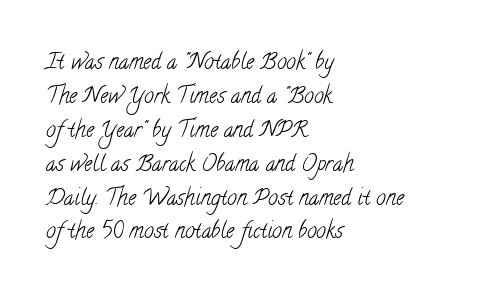
The font sits on the lighter half of the weight spectrum, regular included. Default kerning and tracking; the words read as compact shapes. The vertical gap from one line to the next is medium. Caption: multi-line text, flush left, ragged right. The glyphs are unaccompanied by any horizontal stroke below them.
